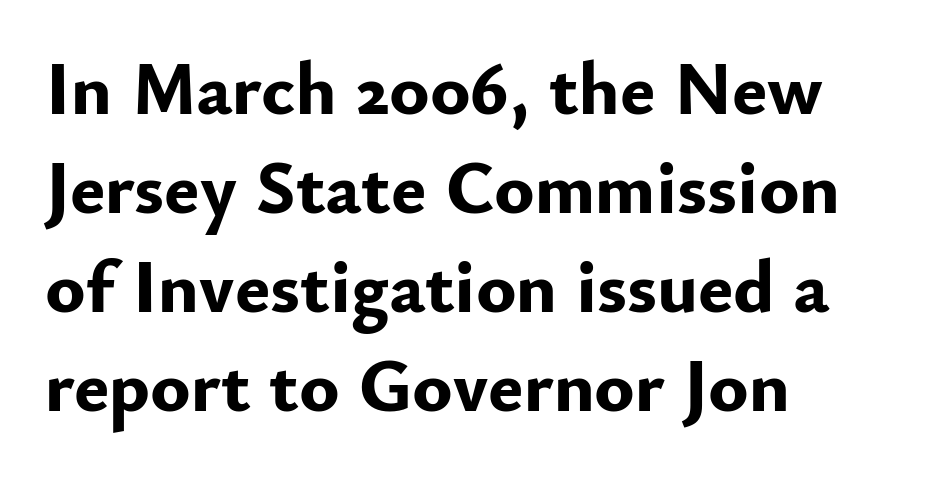
{"serif": "no", "italic": "no", "bold": "yes", "weight": "bold", "width": "normal", "stroke_contrast": "low", "x_height": "small", "monospaced": "no", "underline": "no", "align": "left", "line_spacing": "normal", "line_spacing_ratio": 1.32, "letter_spacing": "normal", "letter_spacing_em": 0.0, "glyph_px": 75}
